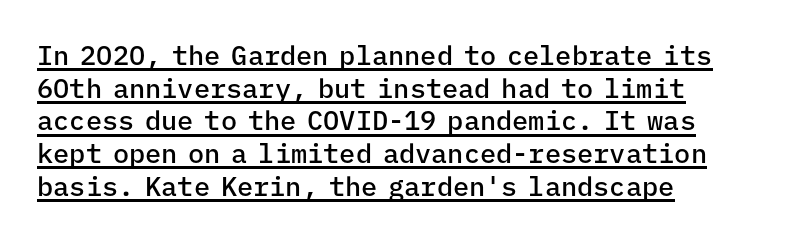
{"italic": "no", "bold": "semi", "underline": "yes", "align": "left", "line_spacing_ratio": 1.21, "letter_spacing": "normal", "letter_spacing_em": 0.0, "glyph_px": 27}
